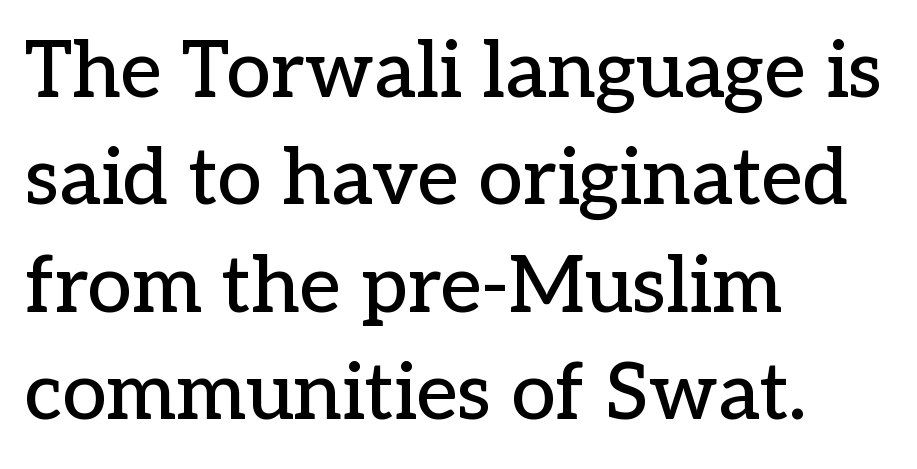
Baseline-to-baseline distance is the conventional proportion of letter height. Unmarked baselines from the first word to the last. Style check: upright. Unlike a clean sans, this face finishes its strokes with serifs.
